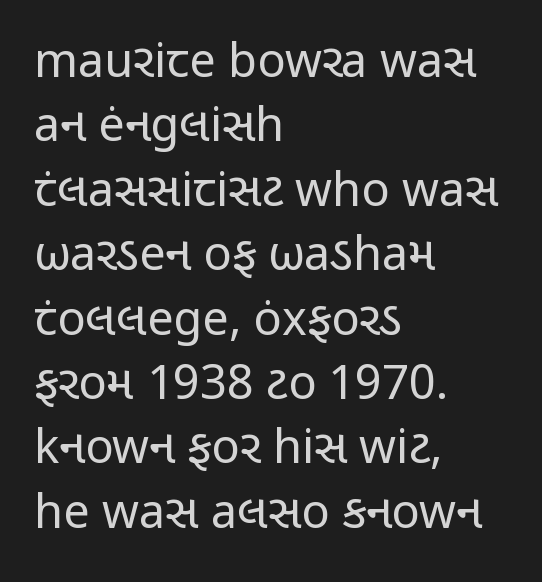
The image shows 47 px regular-weight, condensed sans-serif type, upright; set left-aligned, normal line spacing (1.37x), normal letter spacing, not underlined; low stroke contrast and a medium x-height.
